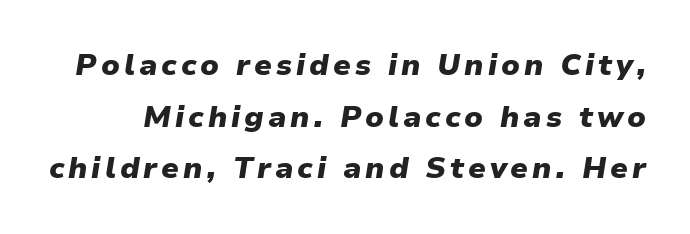
The image shows 30 px heavy type, italic (leaning right); set line spacing 1.72x, not underlined; low stroke contrast and a medium x-height.
